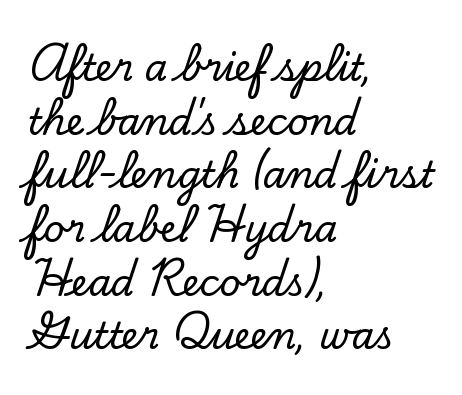
Q: Is the text italic (slanted)? A: Yes.
Q: Is the typeface a serif or a sans-serif typeface? A: Serif.
Q: Is the text underlined? A: No.
Q: How is the paragraph aligned? A: Left-aligned.
Q: Is the spacing between letters normal or unusually wide? A: Normal.
Q: Is the spacing between lines tight, normal or loose? A: Normal.
Q: Width (condensed, normal, or wide)? A: Normal.
Q: Stroke contrast? A: Low.
Q: x-height? A: Small.
Q: Monospaced? A: No.
